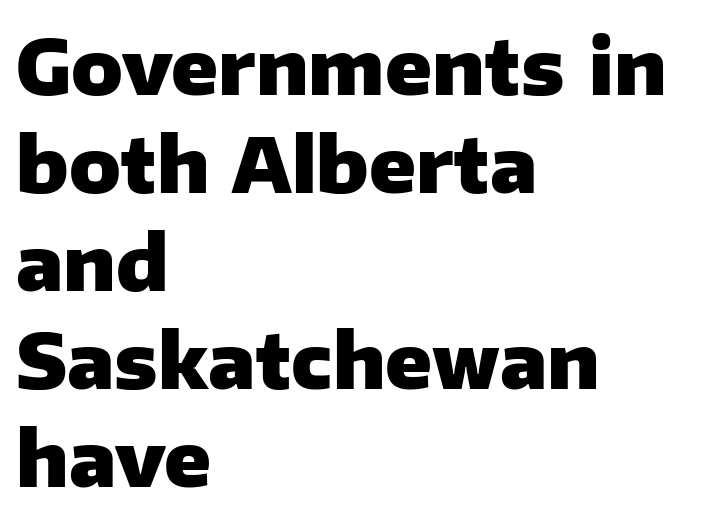
{"serif": "no", "italic": "no", "bold": "yes", "weight": "heavy", "width": "normal", "stroke_contrast": "low", "x_height": "medium", "monospaced": "no", "underline": "no", "align": "left", "line_spacing": "normal", "line_spacing_ratio": 1.29, "letter_spacing": "normal", "letter_spacing_em": 0.0, "glyph_px": 76}
